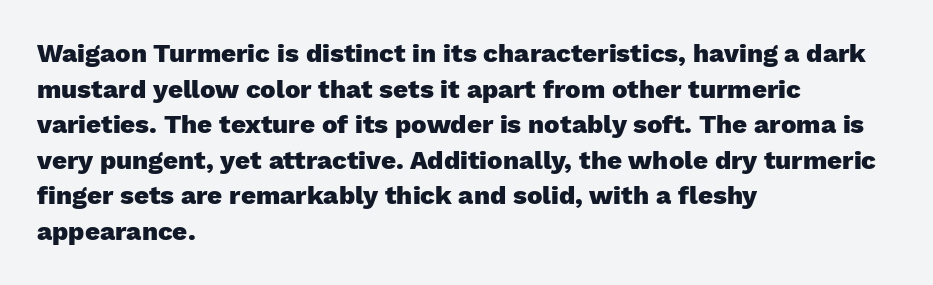
Q: Is the text bold? A: Yes.
Q: Is the text italic (slanted)? A: No, it is upright.
Q: Is the text underlined? A: No.
Q: How is the paragraph aligned? A: Left-aligned.
Q: Is the spacing between letters normal or unusually wide? A: Normal.
Q: Is the spacing between lines tight, normal or loose? A: Normal.
